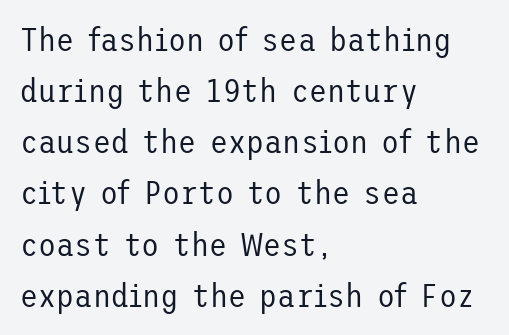
{"serif": "no", "italic": "no", "bold": "no", "weight": "regular", "width": "normal", "stroke_contrast": "low", "x_height": "medium", "underline": "no", "align": "left", "line_spacing": "normal", "line_spacing_ratio": 1.55, "letter_spacing": "normal", "letter_spacing_em": 0.0, "glyph_px": 33}
